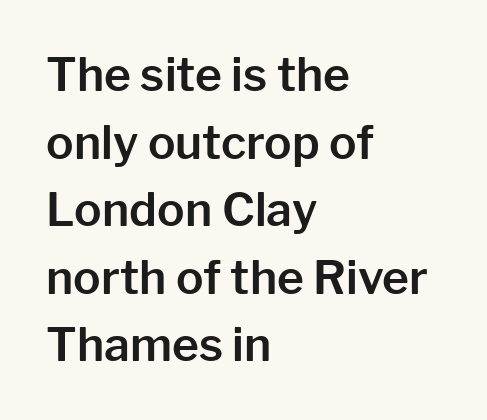
Upright lettering throughout. The compositor pushed each line to the left boundary. Clear beneath every line of the passage. You could not count columns in this text — the font is proportionally spaced.
